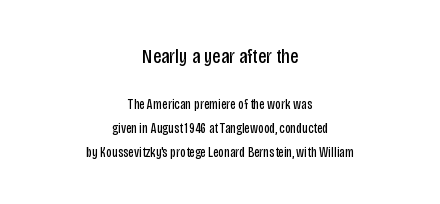
Q: Is the text bold? A: No.
Q: Is the text italic (slanted)? A: No, it is upright.
Q: Is the text underlined? A: No.
Q: How is the paragraph aligned? A: Centered.
Q: Is the spacing between letters normal or unusually wide? A: Normal.
Q: Is the spacing between lines tight, normal or loose? A: Normal.
Q: Which block of text is set in a larger size, the first (top) or the second (bottom)? A: The first (top) one.
